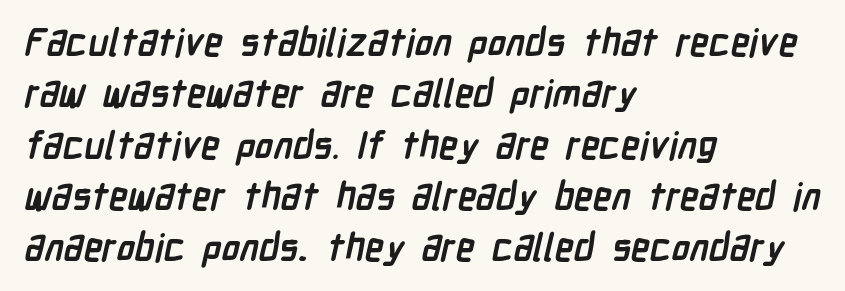
Q: Is the text bold? A: Yes.
Q: Is the typeface a serif or a sans-serif typeface? A: Sans-serif.
Q: Is the text underlined? A: No.
Q: How is the paragraph aligned? A: Left-aligned.
Q: Is the spacing between letters normal or unusually wide? A: Normal.
Q: Is the spacing between lines tight, normal or loose? A: Normal.
Q: Width (condensed, normal, or wide)? A: Condensed.
Q: Stroke contrast? A: Low.
Q: x-height? A: Medium.
Q: Monospaced? A: No.
